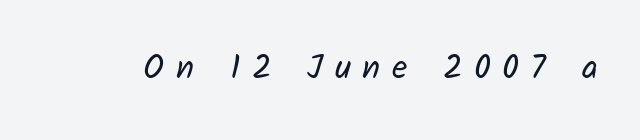
The specimen omits any rule beneath the text block's lines. Nope, no serifs anywhere on these letters. Tracking value appears strongly positive — letters spread wide. Vertical stems look standard width or narrower in stroke. Think of a printed novel: that variable character pitch is what you see here.
